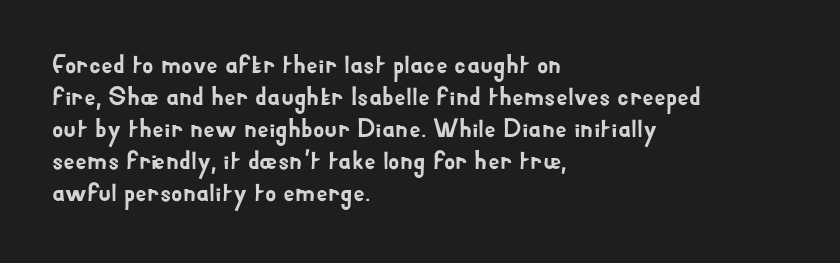
Q: Is the text italic (slanted)? A: No, it is upright.
Q: Is the text underlined? A: No.
Q: How is the paragraph aligned? A: Left-aligned.
Q: Is the spacing between letters normal or unusually wide? A: Normal.
